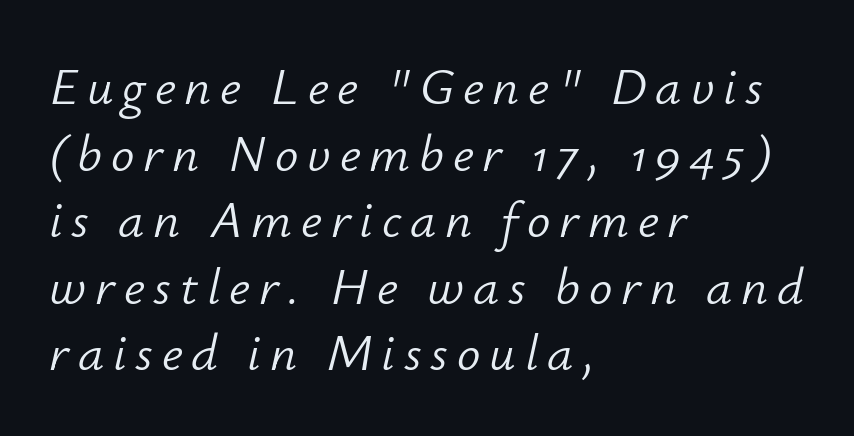
Q: Is the text bold? A: No.
Q: Is the text italic (slanted)? A: Yes, it leans right by about 12 degrees.
Q: Is the text underlined? A: No.
Q: How is the paragraph aligned? A: Left-aligned.
Q: Is the spacing between lines tight, normal or loose? A: Normal.
Q: Width (condensed, normal, or wide)? A: Normal.
Q: Stroke contrast? A: Low.
Q: x-height? A: Small.
Q: Monospaced? A: No.
